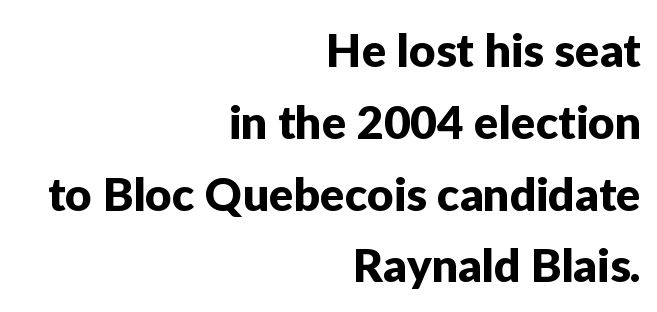
The image shows 46 px sans-serif type, upright; set right-aligned, normal line spacing (1.56x), normal letter spacing, not underlined; low stroke contrast and a medium x-height.
